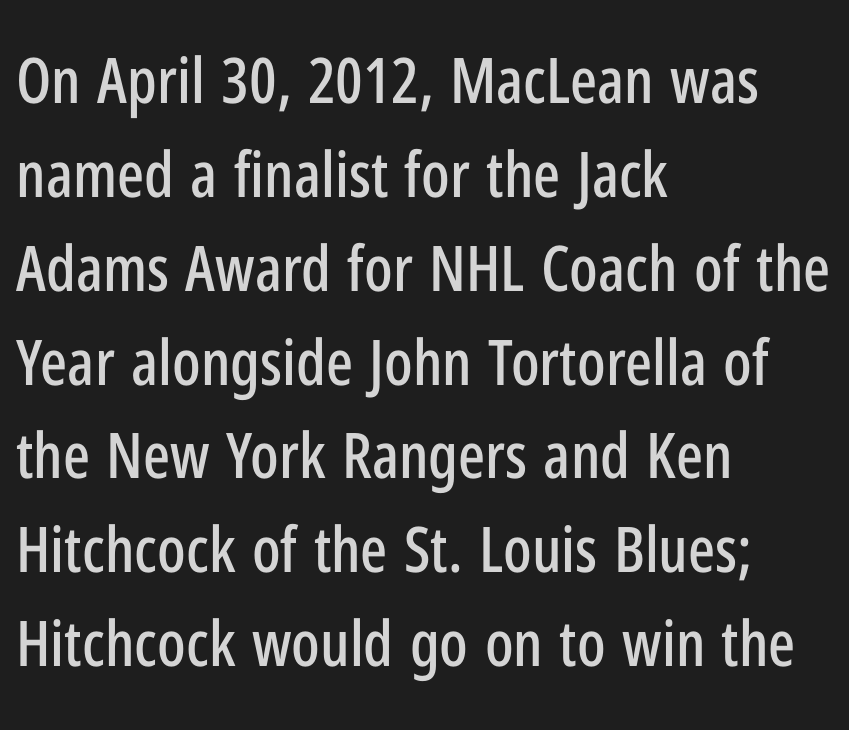
Q: Is the text italic (slanted)? A: No, it is upright.
Q: Is the typeface a serif or a sans-serif typeface? A: Sans-serif.
Q: Is the text underlined? A: No.
Q: How is the paragraph aligned? A: Left-aligned.
Q: Is the spacing between letters normal or unusually wide? A: Normal.
Q: Is the spacing between lines tight, normal or loose? A: Normal.
Q: Width (condensed, normal, or wide)? A: Condensed.
Q: Stroke contrast? A: Low.
Q: x-height? A: Medium.
Q: Monospaced? A: No.
